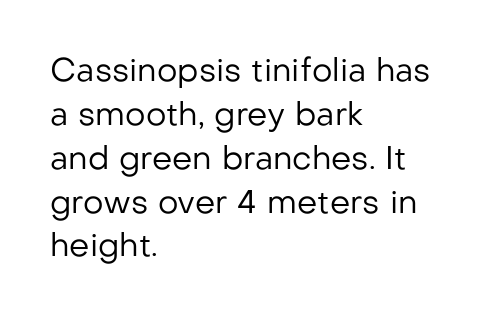
The image shows 32 px regular-weight sans-serif type, upright; set left-aligned, normal line spacing (1.37x), normal letter spacing, not underlined; low stroke contrast and a medium x-height.
